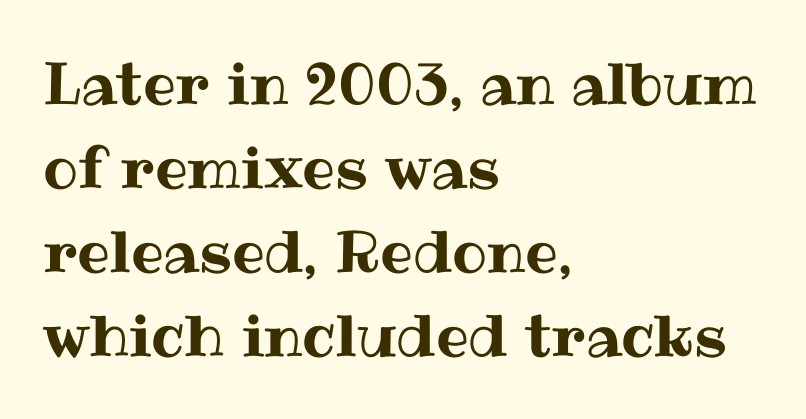
The passage shown is typed in a proportional face where columns would drift. Just letters on the line, the space beneath them empty. Nope, not italic — everything's standing straight. Is the letter spacing exaggerated? No — it looks like the ordinary default. Evenly set lines give the paragraph a standard silhouette.
